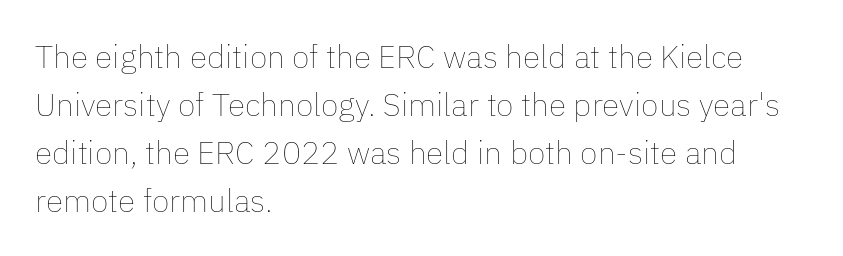
The strokes carry an ordinary text weight at most. Has an underline been added? It has not. The line-height multiplier appears to be the usual default. The typography opts for an upright posture over an oblique one. This sample has the flowing, uneven cadence of proportional lettering.
